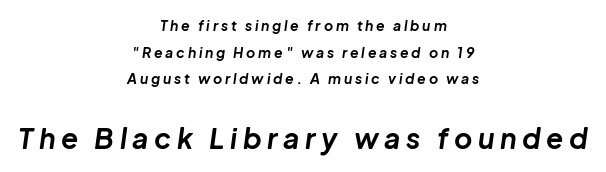
The rendering uses a bold face; every stroke is thick and dark. A typesetter would call this proportional, since set widths differ per character. The string is rendered with underlining switched off. The paragraph has two soft edges and a firm central axis.
